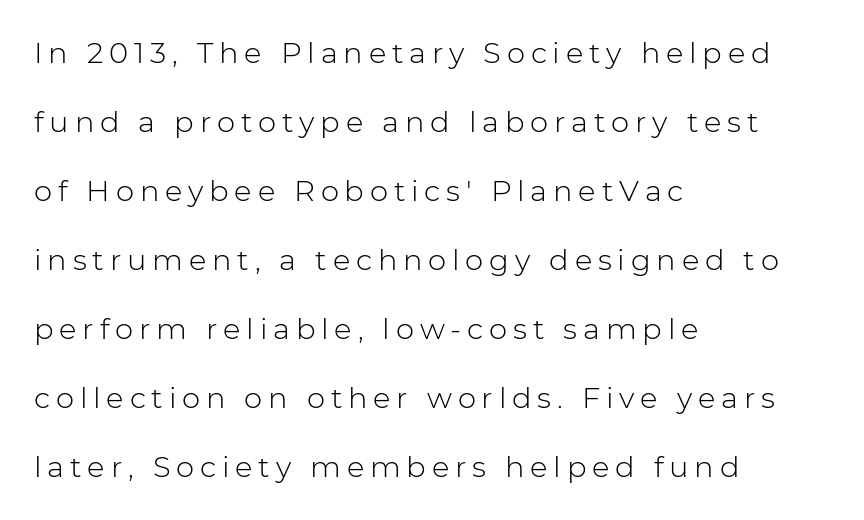
Typographically, this falls in the sans-serif category. The compositor pushed each line to the left boundary. Think of a printed novel: that variable character pitch is what you see here. Observe the wide spacing: letters keep a clear distance from each other.
